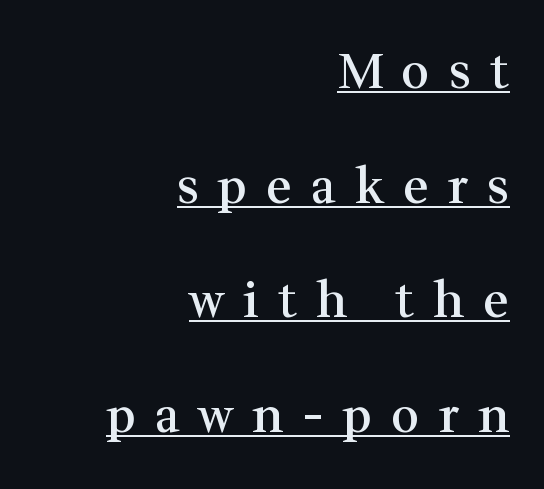
{"serif": "yes", "italic": "no", "bold": "semi", "weight": "semibold", "width": "normal", "stroke_contrast": "medium", "x_height": "medium", "monospaced": "no", "underline": "yes", "align": "right", "line_spacing": "loose", "line_spacing_ratio": 2.34, "letter_spacing": "wide", "letter_spacing_em": 0.39, "glyph_px": 49}
